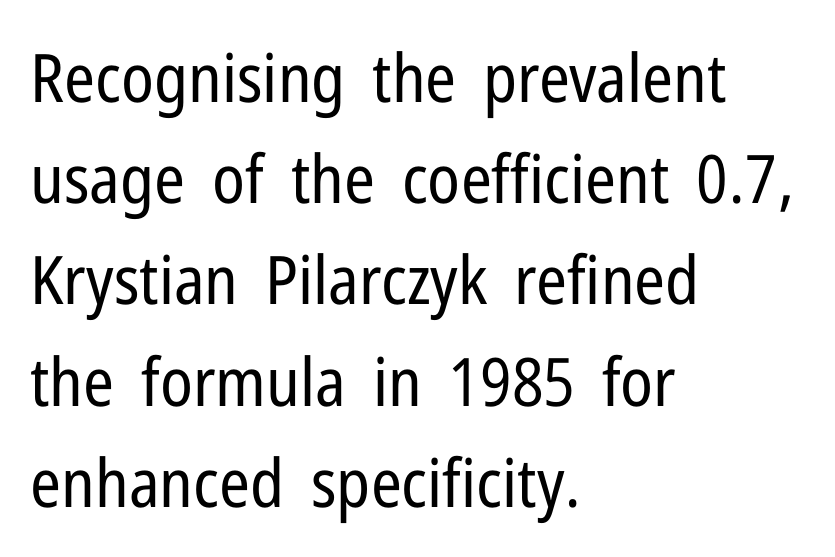
{"serif": "no", "italic": "no", "bold": "no", "weight": "regular", "width": "condensed", "stroke_contrast": "low", "x_height": "medium", "monospaced": "no", "underline": "no", "align": "left", "line_spacing": "normal", "line_spacing_ratio": 1.51, "letter_spacing": "normal", "letter_spacing_em": 0.0, "glyph_px": 67}
